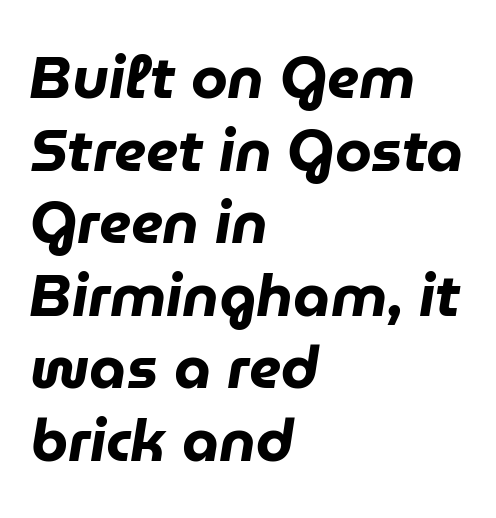
Looks like regular typesetting: each glyph gets only the width it needs. The font's italic variant was chosen for this text. Plain, unruled lines of type. Summary of weight: heavy, a full bold. Notice how the passage keeps a crisp vertical edge on the left only. Words appear dense and cohesive because spacing is normal.
